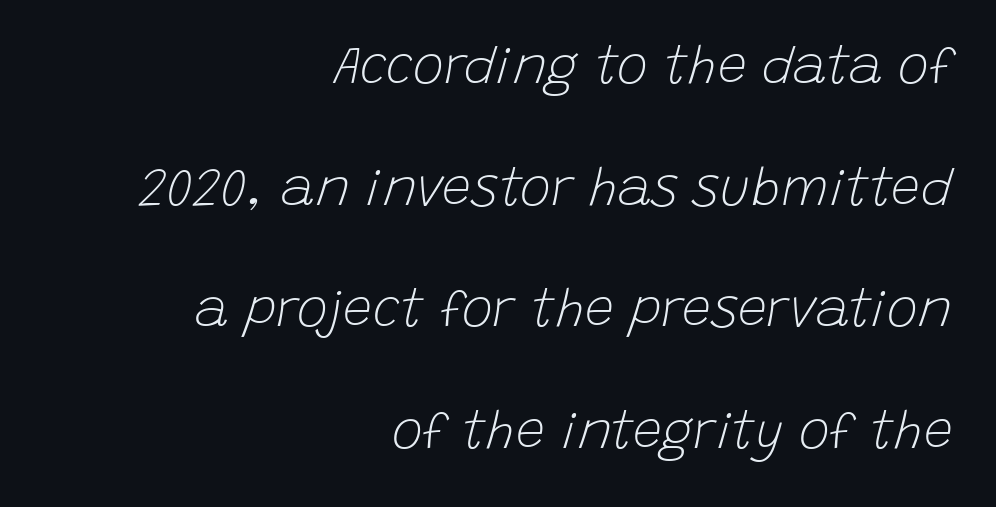
{"italic": "yes", "lean": "right", "slant_degrees": 15, "bold": "no", "weight": "light", "width": "normal", "stroke_contrast": "low", "x_height": "large", "monospaced": "no", "underline": "no", "align": "right", "line_spacing": "loose", "line_spacing_ratio": 2.34, "letter_spacing": "normal", "letter_spacing_em": 0.0, "glyph_px": 52}
